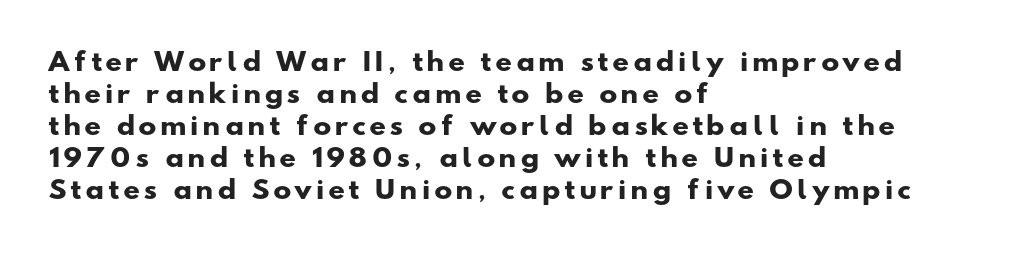
{"bold": "yes", "underline": "no", "align": "left", "line_spacing": "normal", "line_spacing_ratio": 1.33, "letter_spacing": "wide", "letter_spacing_em": 0.2, "glyph_px": 24}
